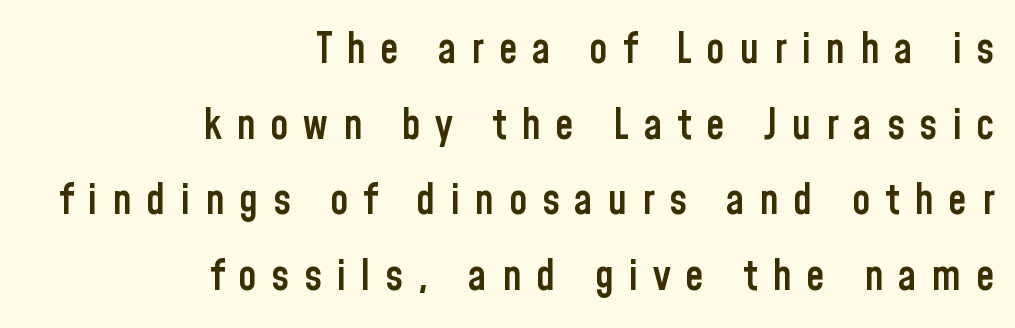
{"serif": "no", "italic": "no", "bold": "semi", "weight": "semibold", "width": "condensed", "stroke_contrast": "low", "x_height": "medium", "monospaced": "no", "underline": "no", "align": "right", "line_spacing_ratio": 1.8, "letter_spacing": "wide", "letter_spacing_em": 0.35, "glyph_px": 42}
